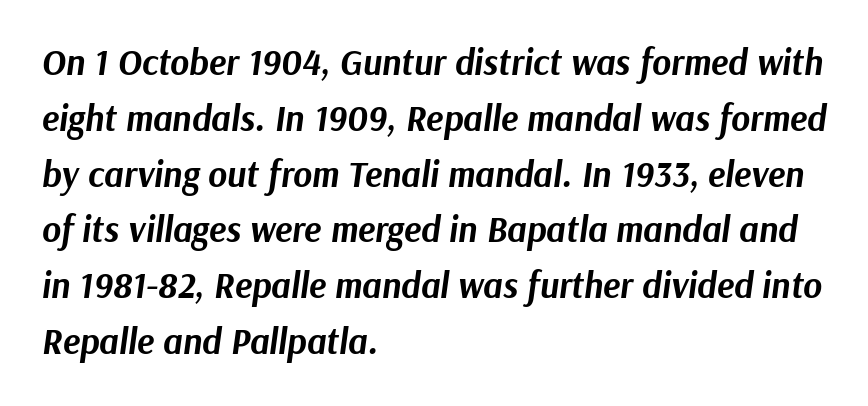
Q: Is the text bold? A: Yes.
Q: Is the text italic (slanted)? A: Yes, it leans right by about 9 degrees.
Q: Is the text underlined? A: No.
Q: How is the paragraph aligned? A: Left-aligned.
Q: Is the spacing between letters normal or unusually wide? A: Normal.
Q: Is the spacing between lines tight, normal or loose? A: Normal.
Q: Width (condensed, normal, or wide)? A: Normal.
Q: Stroke contrast? A: Medium.
Q: x-height? A: Medium.
Q: Monospaced? A: No.
